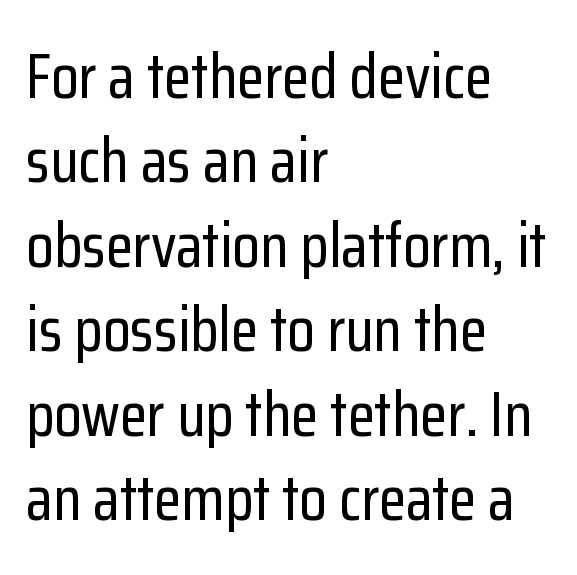
{"serif": "no", "italic": "no", "width": "condensed", "stroke_contrast": "low", "x_height": "medium", "monospaced": "no", "underline": "no", "align": "left", "line_spacing": "normal", "line_spacing_ratio": 1.34, "letter_spacing": "normal", "letter_spacing_em": 0.0, "glyph_px": 63}
